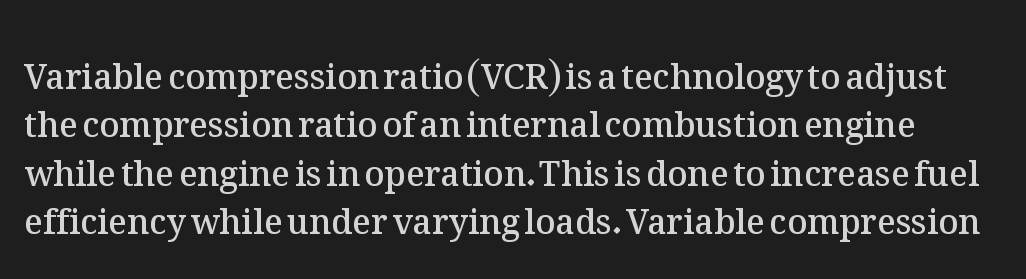
{"italic": "no", "bold": "semi", "weight": "semibold", "width": "normal", "stroke_contrast": "medium", "x_height": "medium", "monospaced": "no", "underline": "no", "line_spacing": "normal", "line_spacing_ratio": 1.42, "letter_spacing": "normal", "letter_spacing_em": 0.0, "glyph_px": 34}
